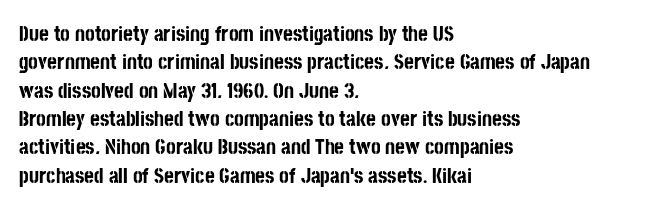
The image shows 21 px bold type, upright; set left-aligned, normal line spacing (1.35x), normal letter spacing, not underlined.
